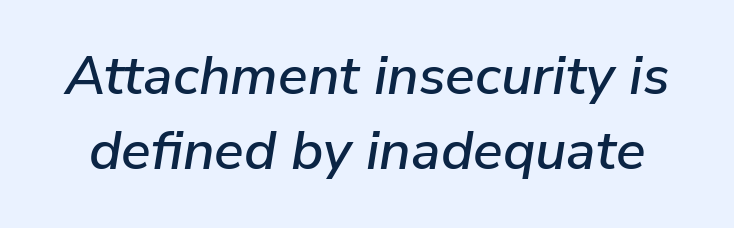
The image shows 55 px text type, italic (leaning right); set normal line spacing (1.37x), normal letter spacing, not underlined; low stroke contrast and a medium x-height.
